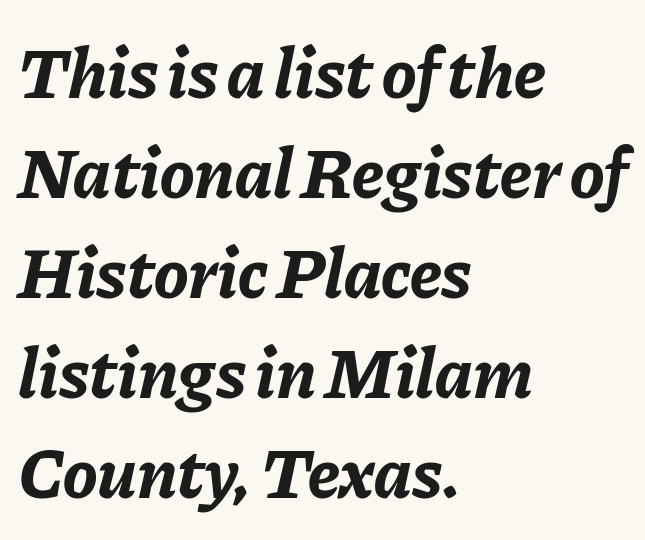
Q: Is the text bold? A: Yes.
Q: Is the text italic (slanted)? A: Yes, it leans right by about 11 degrees.
Q: Is the text underlined? A: No.
Q: How is the paragraph aligned? A: Left-aligned.
Q: Is the spacing between letters normal or unusually wide? A: Normal.
Q: Is the spacing between lines tight, normal or loose? A: Normal.
Q: Width (condensed, normal, or wide)? A: Normal.
Q: Stroke contrast? A: Low.
Q: x-height? A: Medium.
Q: Monospaced? A: No.
